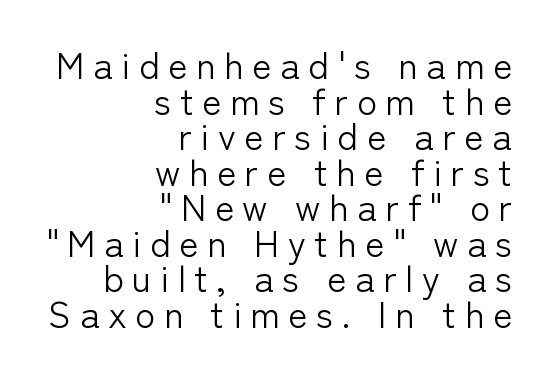
Descenders are the only things crossing below the line. Characters remain perfectly vertical along every line. Nothing sits at the stroke ends, so this counts as sans-serif. This sample trades vertical openness for compactness between lines. The letters advance in unequal steps, a hallmark of proportional type. The horizontal fit of the characters is loose and conspicuously gappy.
